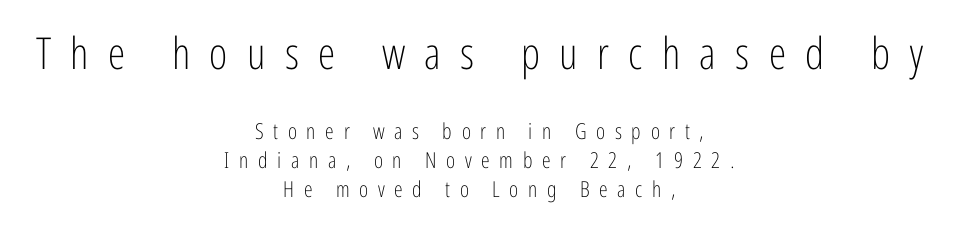
Q: Is the text bold? A: No.
Q: Is the text italic (slanted)? A: No, it is upright.
Q: Is the typeface a serif or a sans-serif typeface? A: Sans-serif.
Q: Is the text underlined? A: No.
Q: How is the paragraph aligned? A: Centered.
Q: Is the spacing between letters normal or unusually wide? A: Unusually wide.
Q: Is the spacing between lines tight, normal or loose? A: Normal.
Q: Which block of text is set in a larger size, the first (top) or the second (bottom)? A: The first (top) one.
Q: Width (condensed, normal, or wide)? A: Condensed.
Q: Stroke contrast? A: Low.
Q: x-height? A: Medium.
Q: Monospaced? A: No.
